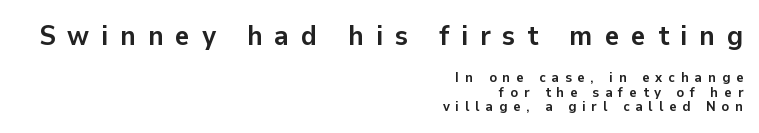
The image shows 28 px semibold sans-serif type, upright; set right-aligned, tight line spacing (1.03x), unusually wide letter spacing (+0.42 em), not underlined; the first (top) block is 2.0x larger; low stroke contrast and a medium x-height.
